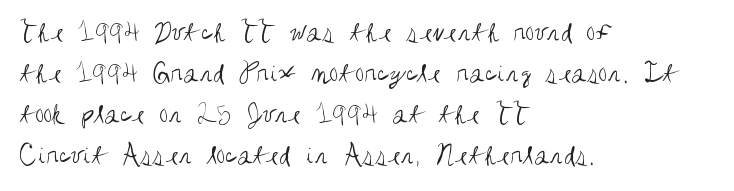
The image shows 29 px regular-weight, condensed sans-serif type; set left-aligned, normal line spacing (1.41x), normal letter spacing, not underlined; medium stroke contrast and a large x-height.
